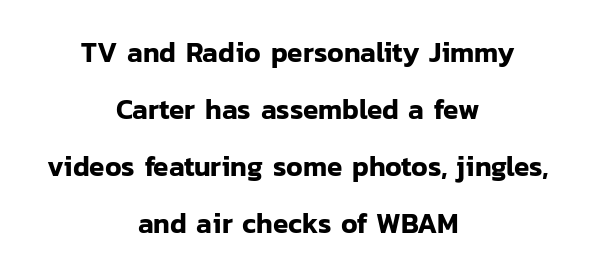
{"serif": "no", "italic": "no", "width": "normal", "stroke_contrast": "low", "x_height": "medium", "monospaced": "no", "underline": "no", "align": "center", "line_spacing": "loose", "line_spacing_ratio": 2.04, "letter_spacing": "normal", "letter_spacing_em": 0.0, "glyph_px": 28}
